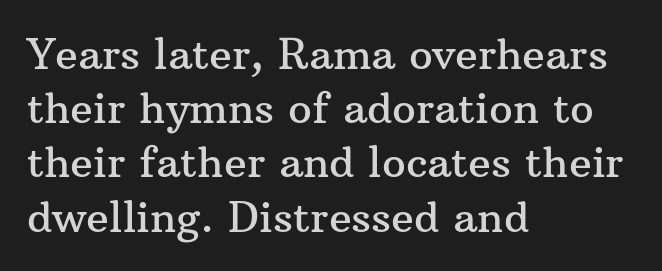
Q: Is the text italic (slanted)? A: No, it is upright.
Q: Is the typeface a serif or a sans-serif typeface? A: Serif.
Q: Is the text underlined? A: No.
Q: How is the paragraph aligned? A: Left-aligned.
Q: Is the spacing between letters normal or unusually wide? A: Normal.
Q: Is the spacing between lines tight, normal or loose? A: Normal.
Q: Width (condensed, normal, or wide)? A: Normal.
Q: Stroke contrast? A: Medium.
Q: x-height? A: Medium.
Q: Monospaced? A: No.
